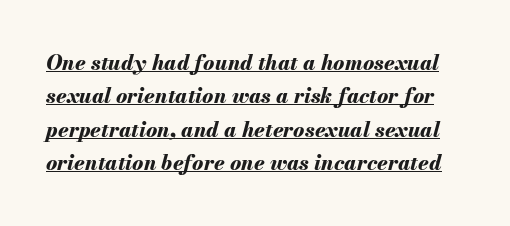
The image shows 21 px bold type, italic (leaning right); set normal line spacing (1.59x), normal letter spacing, underlined.
